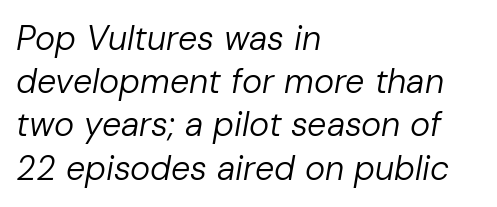
Q: Is the text bold? A: No.
Q: Is the text italic (slanted)? A: Yes, it leans right by about 10 degrees.
Q: Is the text underlined? A: No.
Q: How is the paragraph aligned? A: Left-aligned.
Q: Is the spacing between letters normal or unusually wide? A: Normal.
Q: Is the spacing between lines tight, normal or loose? A: Normal.
Q: Width (condensed, normal, or wide)? A: Normal.
Q: Stroke contrast? A: Low.
Q: x-height? A: Medium.
Q: Monospaced? A: No.
